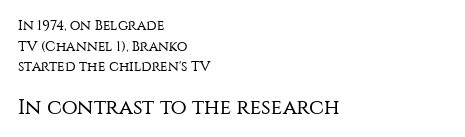
The specimen omits any rule beneath the text block's lines. Leading matches the norm, producing a regular column. Rendered with straight, roman letterforms. Typesetter's note — lower block bumped up in size, upper block left smaller.
